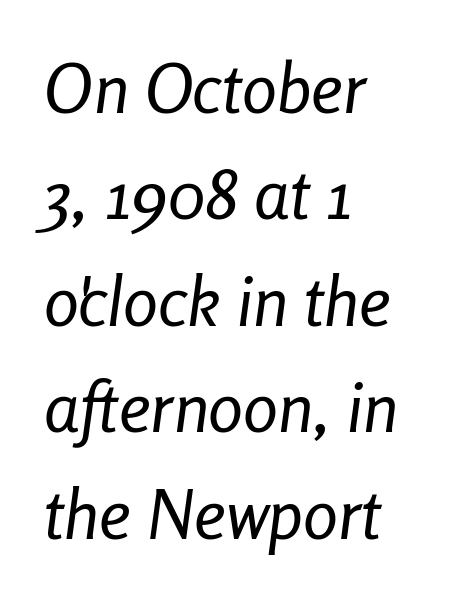
{"italic": "yes", "lean": "right", "slant_degrees": 8, "bold": "no", "weight": "regular", "width": "condensed", "stroke_contrast": "low", "x_height": "medium", "monospaced": "no", "underline": "no", "align": "left", "line_spacing": "normal", "line_spacing_ratio": 1.52, "letter_spacing": "normal", "letter_spacing_em": 0.0, "glyph_px": 70}
